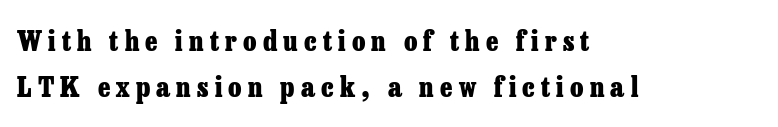
How heavy is the stroke? Heavy — this is a bold. The paragraph has a hard left edge and a soft right edge. Inter-character spacing is expanded well beyond the font's built-in metrics. Just letters on the line, the space beneath them empty. The lettering holds an erect, upright posture throughout.
